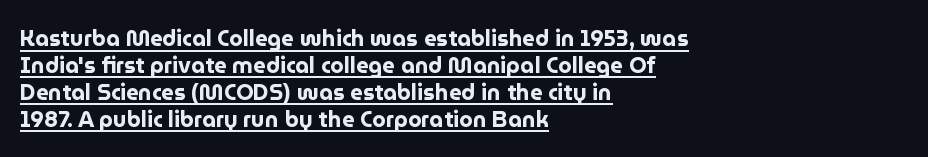
This rendering features underlined lettering. Every row of glyphs begins at an identical x-position on the left. I'd describe the lettering as bold — thick and assertive. Glyph-to-glyph distance matches everyday printed text. The lettering stays uniformly vertical, giving the passage a roman look.
